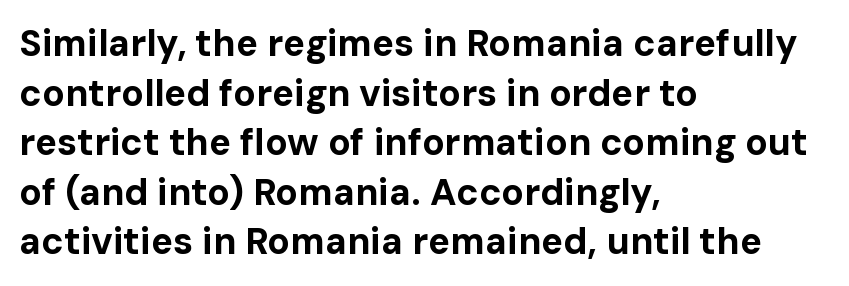
Q: Is the text bold? A: Yes.
Q: Is the text italic (slanted)? A: No, it is upright.
Q: Is the typeface a serif or a sans-serif typeface? A: Sans-serif.
Q: Is the text underlined? A: No.
Q: How is the paragraph aligned? A: Left-aligned.
Q: Is the spacing between letters normal or unusually wide? A: Normal.
Q: Is the spacing between lines tight, normal or loose? A: Normal.
Q: Width (condensed, normal, or wide)? A: Normal.
Q: Stroke contrast? A: Low.
Q: x-height? A: Medium.
Q: Monospaced? A: No.
